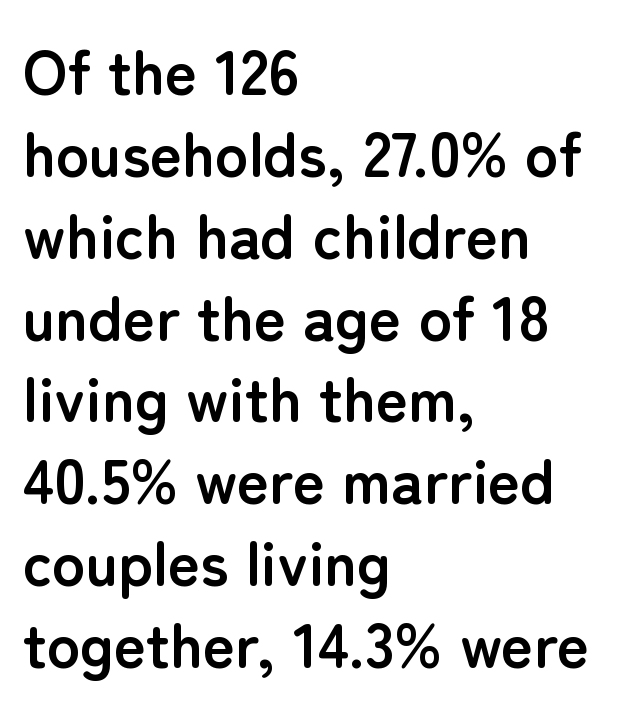
The image shows 62 px semibold sans-serif type, upright; set left-aligned, normal line spacing (1.32x), normal letter spacing, not underlined; low stroke contrast and a medium x-height.
